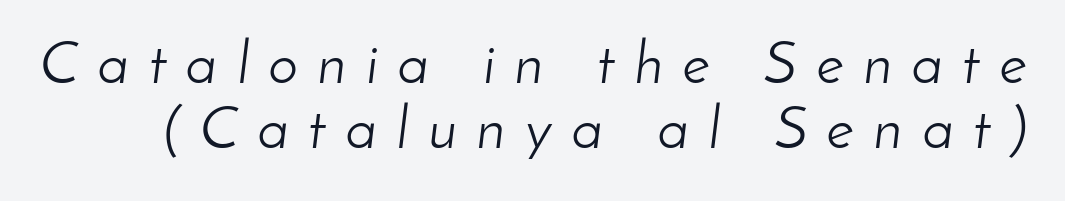
Note the varied advance widths — an 'i' is clearly narrower than an 'm'. In terms of letterspacing, this is a distinctly airy, spread setting. The words here are not underlined. An italicized treatment has been applied to the whole sample.
